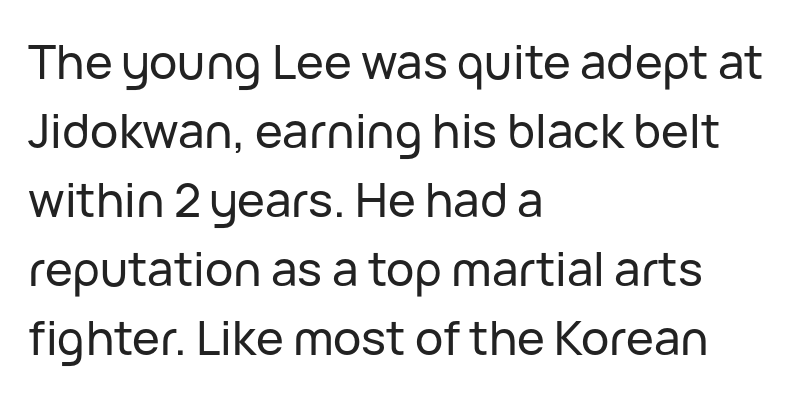
Q: Is the text italic (slanted)? A: No, it is upright.
Q: Is the typeface a serif or a sans-serif typeface? A: Sans-serif.
Q: Is the text underlined? A: No.
Q: How is the paragraph aligned? A: Left-aligned.
Q: Is the spacing between letters normal or unusually wide? A: Normal.
Q: Is the spacing between lines tight, normal or loose? A: Normal.
Q: Width (condensed, normal, or wide)? A: Normal.
Q: Stroke contrast? A: Low.
Q: x-height? A: Medium.
Q: Monospaced? A: No.
